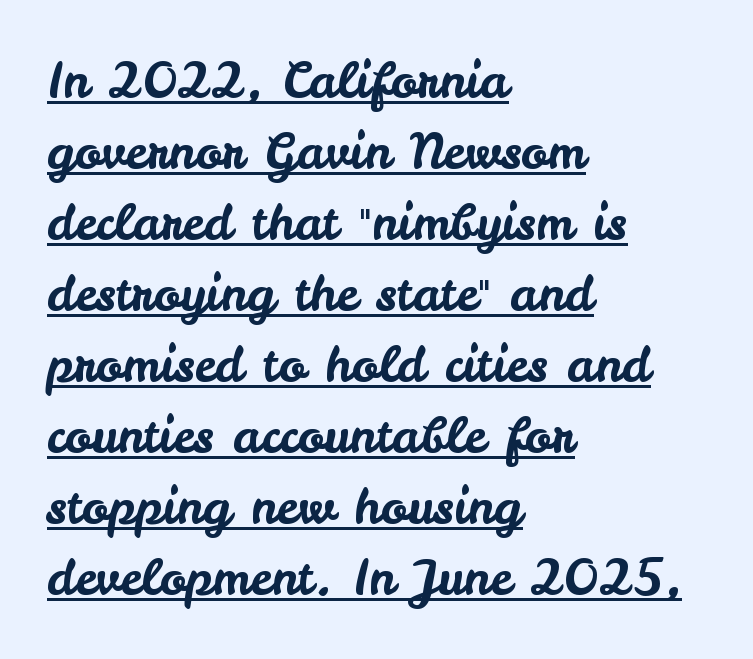
The image shows 49 px sans-serif type; set left-aligned, normal line spacing (1.45x), normal letter spacing, underlined; low stroke contrast and a small x-height.
